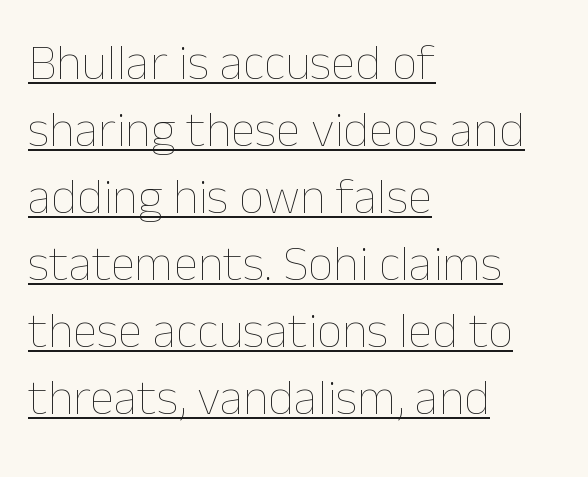
The image shows 50 px thin type, upright; set left-aligned, normal line spacing (1.34x), normal letter spacing, underlined; low stroke contrast and a medium x-height.
